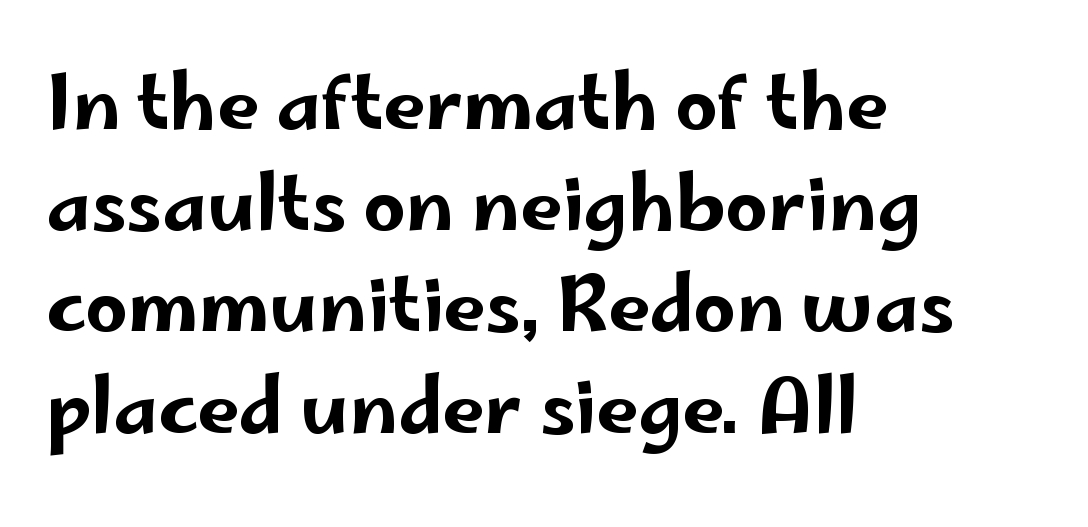
{"serif": "no", "italic": "no", "width": "wide", "stroke_contrast": "low", "x_height": "small", "monospaced": "no", "underline": "no", "align": "left", "line_spacing": "normal", "line_spacing_ratio": 1.35, "letter_spacing": "normal", "letter_spacing_em": 0.0, "glyph_px": 75}
